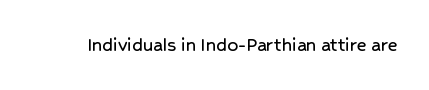
The image shows 21 px text type, upright; set normal letter spacing, not underlined.
